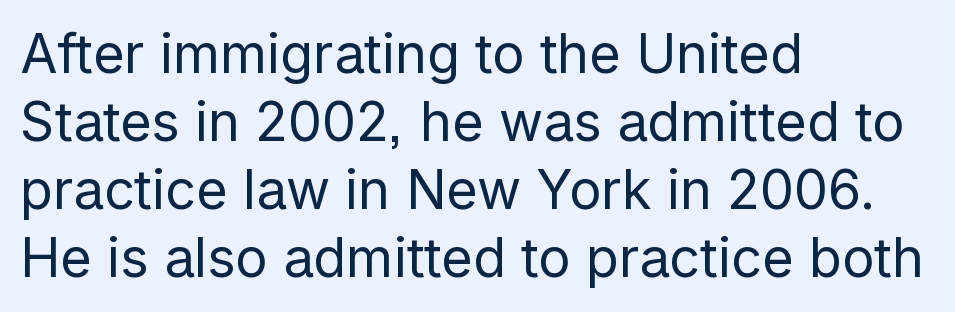
Q: Is the text bold? A: No.
Q: Is the text italic (slanted)? A: No, it is upright.
Q: Is the typeface a serif or a sans-serif typeface? A: Sans-serif.
Q: Is the text underlined? A: No.
Q: How is the paragraph aligned? A: Left-aligned.
Q: Is the spacing between letters normal or unusually wide? A: Normal.
Q: Is the spacing between lines tight, normal or loose? A: Normal.
Q: Width (condensed, normal, or wide)? A: Normal.
Q: Stroke contrast? A: Low.
Q: x-height? A: Medium.
Q: Monospaced? A: No.
